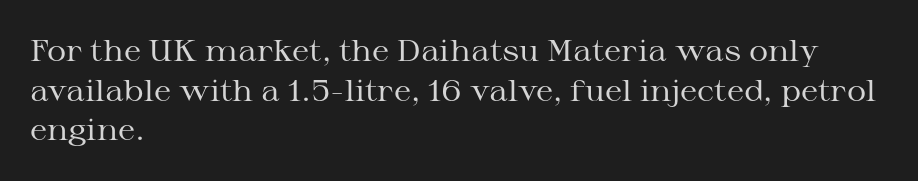
{"serif": "yes", "italic": "no", "bold": "no", "weight": "regular", "width": "wide", "stroke_contrast": "medium", "x_height": "medium", "monospaced": "no", "underline": "no", "align": "left", "line_spacing": "normal", "line_spacing_ratio": 1.32, "letter_spacing": "normal", "letter_spacing_em": 0.0, "glyph_px": 30}
